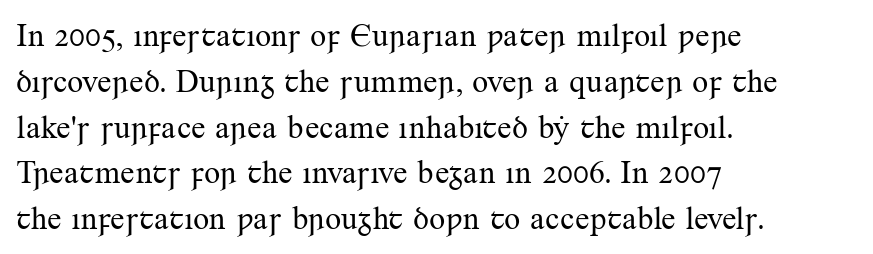
The image shows 32 px regular-weight serif type, upright; set left-aligned, normal line spacing (1.43x), normal letter spacing, not underlined; medium stroke contrast and a small x-height.
